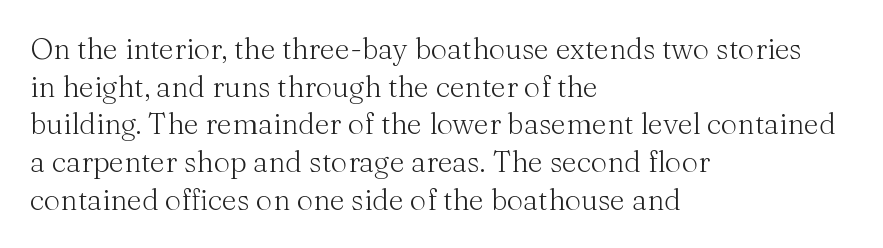
{"serif": "yes", "italic": "no", "bold": "no", "weight": "light", "width": "normal", "stroke_contrast": "medium", "x_height": "medium", "monospaced": "no", "underline": "no", "align": "left", "line_spacing": "normal", "line_spacing_ratio": 1.3, "letter_spacing": "normal", "letter_spacing_em": 0.0, "glyph_px": 29}
